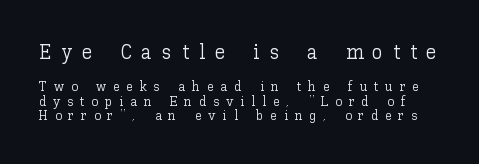
A light-to-regular cut is what we see here. Which chunk is bigger? The first one — the top block dwarfs the bottom. Here the glyphs are tracked loosely, breaking word shapes into spaced letters. The letters stand upright; this is a roman face.
